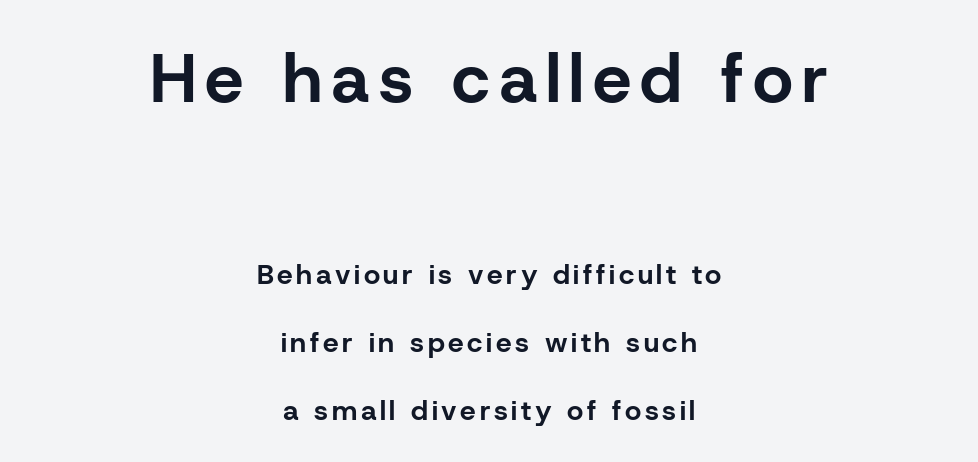
The letters carry no serifs — their stems end cleanly without finishing strokes. Interline gaps are noticeably wide in this sample. The passage shown is typed in a proportional face where columns would drift. The whitespace from short lines is split evenly between both sides. How heavy is the stroke? Heavy — this is a bold.
